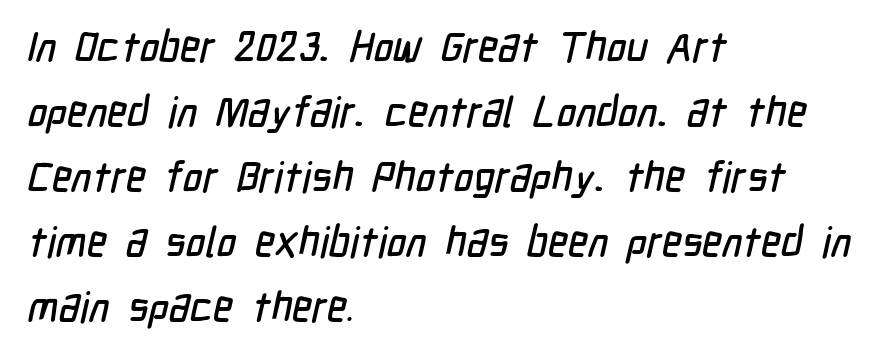
The image shows 42 px condensed sans-serif type; set left-aligned, normal line spacing (1.55x), normal letter spacing, not underlined; low stroke contrast and a medium x-height.
